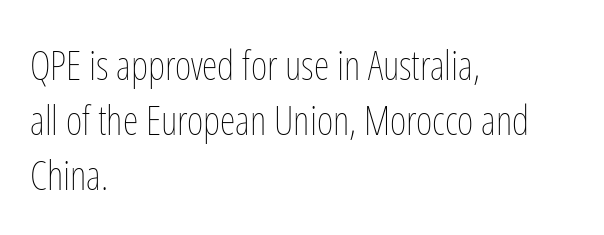
Q: Is the text bold? A: No.
Q: Is the text italic (slanted)? A: No, it is upright.
Q: Is the text underlined? A: No.
Q: How is the paragraph aligned? A: Left-aligned.
Q: Is the spacing between letters normal or unusually wide? A: Normal.
Q: Is the spacing between lines tight, normal or loose? A: Normal.
Q: Width (condensed, normal, or wide)? A: Condensed.
Q: Stroke contrast? A: Low.
Q: x-height? A: Medium.
Q: Monospaced? A: No.
